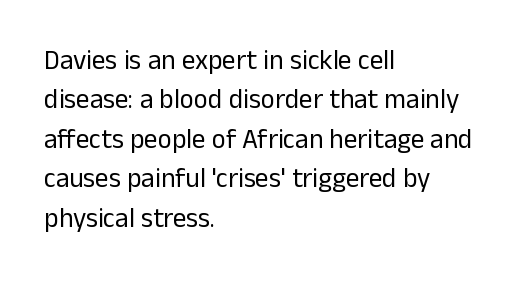
Q: Is the text bold? A: No.
Q: Is the text italic (slanted)? A: No, it is upright.
Q: Is the text underlined? A: No.
Q: How is the paragraph aligned? A: Left-aligned.
Q: Is the spacing between letters normal or unusually wide? A: Normal.
Q: Is the spacing between lines tight, normal or loose? A: Normal.
